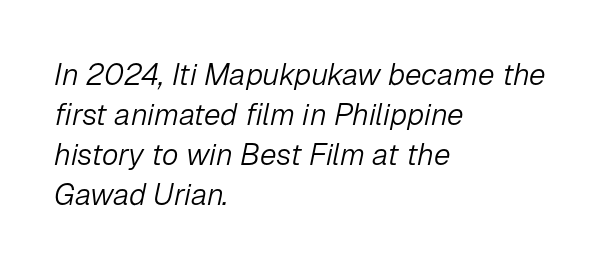
The image shows 30 px light type, italic (leaning right); set left-aligned, normal line spacing (1.33x), normal letter spacing, not underlined; low stroke contrast and a medium x-height.
